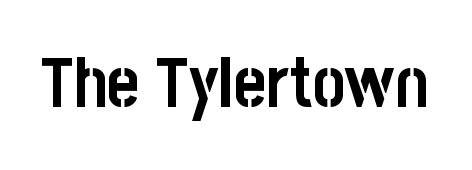
Q: Is the text bold? A: Yes.
Q: Is the text italic (slanted)? A: No, it is upright.
Q: Is the typeface a serif or a sans-serif typeface? A: Sans-serif.
Q: Is the text underlined? A: No.
Q: Is the spacing between letters normal or unusually wide? A: Normal.
Q: Width (condensed, normal, or wide)? A: Condensed.
Q: Stroke contrast? A: Low.
Q: x-height? A: Large.
Q: Monospaced? A: No.
